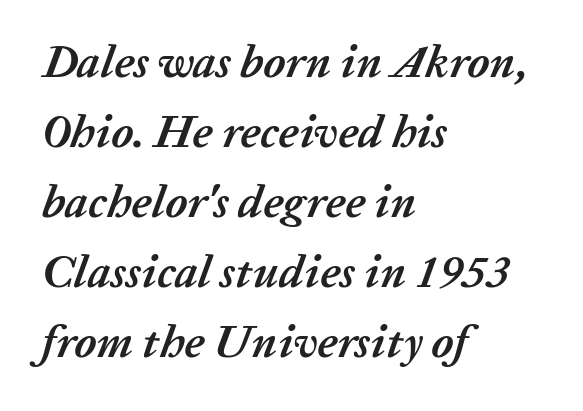
The image shows 46 px semibold type, italic (leaning right); set left-aligned, normal line spacing (1.52x), normal letter spacing, not underlined; low stroke contrast and a medium x-height.
